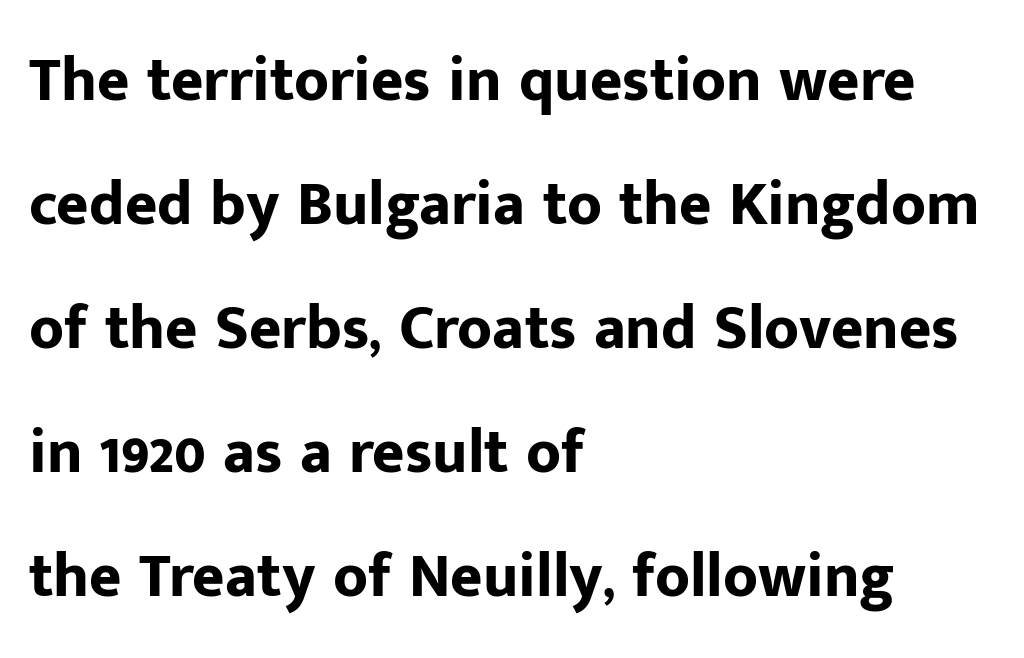
Q: Is the text bold? A: Yes.
Q: Is the text italic (slanted)? A: No, it is upright.
Q: Is the typeface a serif or a sans-serif typeface? A: Sans-serif.
Q: Is the text underlined? A: No.
Q: How is the paragraph aligned? A: Left-aligned.
Q: Is the spacing between letters normal or unusually wide? A: Normal.
Q: Is the spacing between lines tight, normal or loose? A: Loose.
Q: Width (condensed, normal, or wide)? A: Normal.
Q: Stroke contrast? A: Low.
Q: x-height? A: Medium.
Q: Monospaced? A: No.
